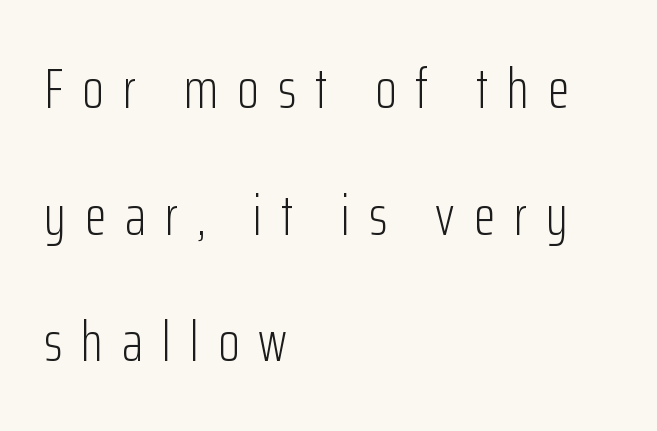
Whoever set this chose breathing room over compactness in the vertical rhythm. Spacing between characters has been opened up far beyond the box default. Do the letters lean? They stand straight. Quick note: underline off.
